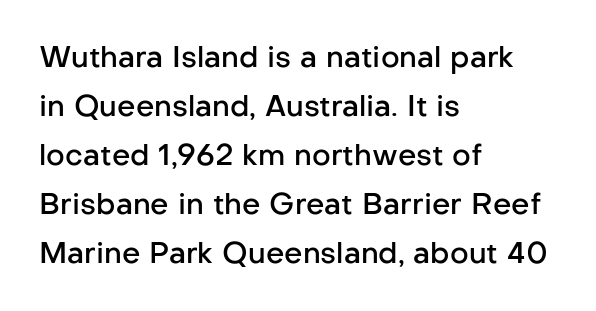
Q: Is the text bold? A: Semi-bold.
Q: Is the text italic (slanted)? A: No, it is upright.
Q: Is the typeface a serif or a sans-serif typeface? A: Sans-serif.
Q: Is the text underlined? A: No.
Q: How is the paragraph aligned? A: Left-aligned.
Q: Is the spacing between letters normal or unusually wide? A: Normal.
Q: Is the spacing between lines tight, normal or loose? A: Normal.
Q: Width (condensed, normal, or wide)? A: Normal.
Q: Stroke contrast? A: Low.
Q: x-height? A: Medium.
Q: Monospaced? A: No.
